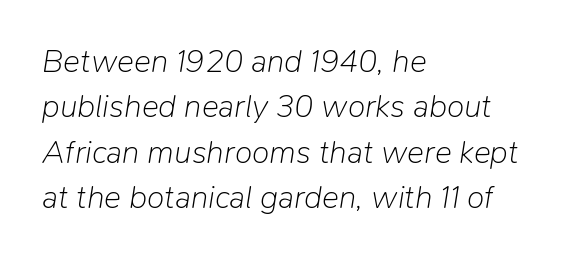
{"italic": "yes", "lean": "right", "slant_degrees": 9, "bold": "no", "weight": "light", "width": "normal", "stroke_contrast": "low", "x_height": "medium", "monospaced": "no", "underline": "no", "align": "left", "line_spacing": "normal", "line_spacing_ratio": 1.42, "letter_spacing": "normal", "letter_spacing_em": 0.0, "glyph_px": 32}
